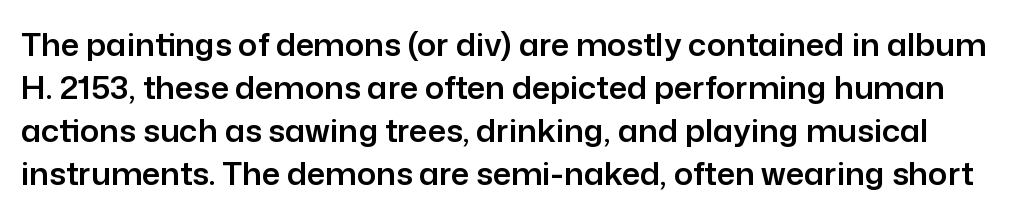
The image shows 32 px sans-serif type, upright; set normal line spacing (1.34x), normal letter spacing, not underlined; low stroke contrast and a medium x-height.
